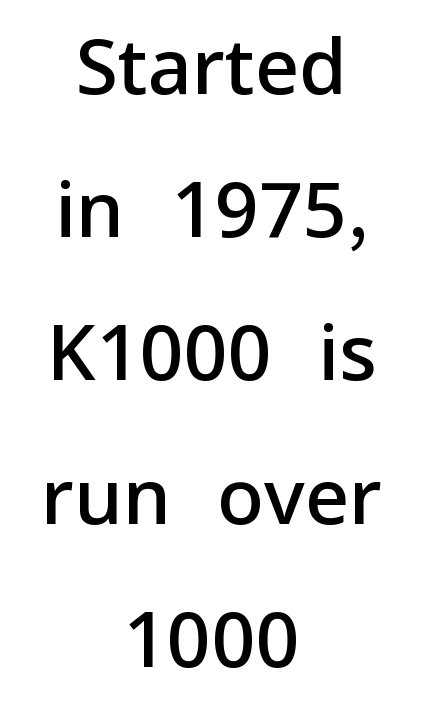
Q: Is the text bold? A: Semi-bold.
Q: Is the text italic (slanted)? A: No, it is upright.
Q: Is the typeface a serif or a sans-serif typeface? A: Sans-serif.
Q: Is the text underlined? A: No.
Q: How is the paragraph aligned? A: Centered.
Q: Is the spacing between letters normal or unusually wide? A: Normal.
Q: Width (condensed, normal, or wide)? A: Normal.
Q: Stroke contrast? A: Low.
Q: x-height? A: Medium.
Q: Monospaced? A: No.
